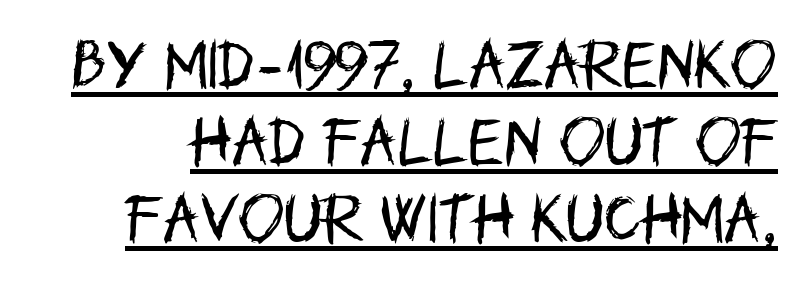
{"serif": "no", "italic": "no", "bold": "no", "weight": "regular", "width": "condensed", "stroke_contrast": "low", "x_height": "large", "monospaced": "no", "underline": "yes", "line_spacing": "normal", "line_spacing_ratio": 1.4, "letter_spacing": "normal", "letter_spacing_em": 0.0, "glyph_px": 55}
